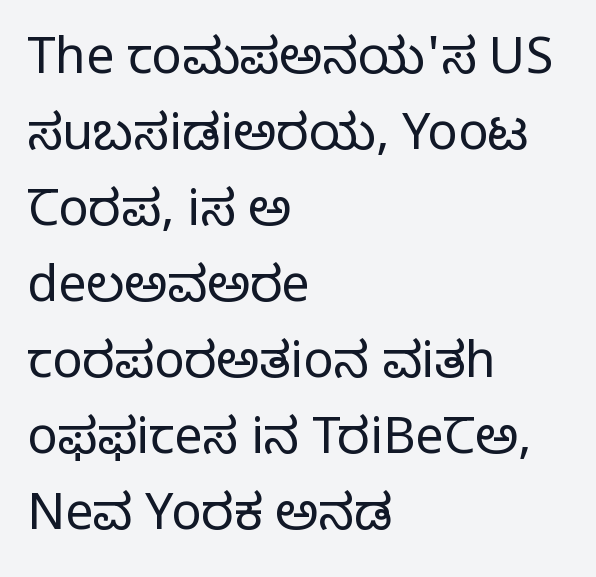
Q: Is the text bold? A: No.
Q: Is the text italic (slanted)? A: No, it is upright.
Q: Is the typeface a serif or a sans-serif typeface? A: Serif.
Q: Is the text underlined? A: No.
Q: How is the paragraph aligned? A: Left-aligned.
Q: Is the spacing between letters normal or unusually wide? A: Normal.
Q: Is the spacing between lines tight, normal or loose? A: Normal.
Q: Width (condensed, normal, or wide)? A: Normal.
Q: Stroke contrast? A: Low.
Q: x-height? A: Large.
Q: Monospaced? A: No.
